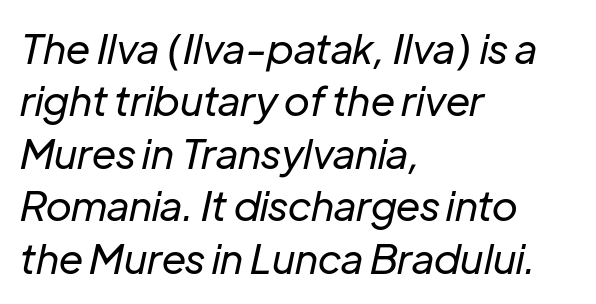
No extra ink here — the face is not bold. Interline gaps are of average width in this sample. A typesetter would call this proportional, since set widths differ per character. Line starts are locked; line ends wander. A bare baseline throughout the passage. The passage shown has conventional tracking throughout.
